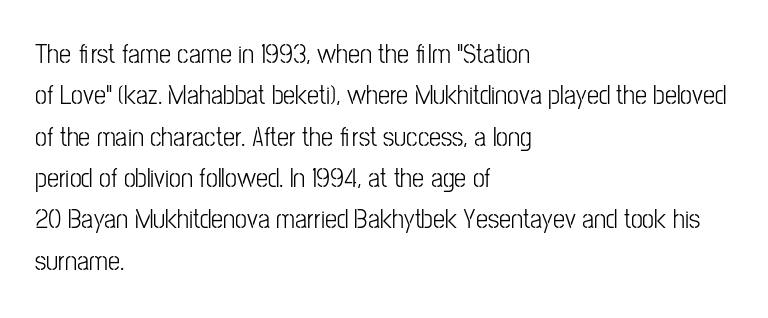
{"italic": "no", "underline": "no", "align": "left", "line_spacing": "normal", "line_spacing_ratio": 1.53, "letter_spacing": "normal", "letter_spacing_em": 0.0, "glyph_px": 27}
